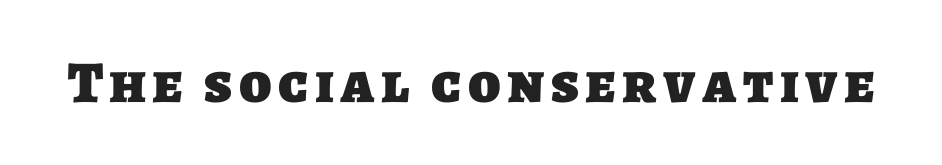
This sample uses a sans-serif face. Character widths vary here, with narrow letters taking less room than wide ones. The specimen omits any rule beneath the text block's lines. Strokes here are thick enough to call this a true bold.
